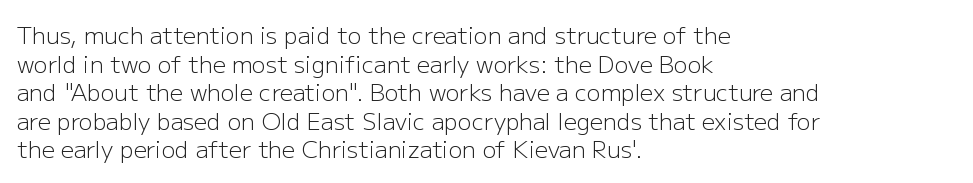
{"italic": "no", "bold": "no", "underline": "no", "align": "left", "line_spacing_ratio": 1.24, "letter_spacing": "normal", "letter_spacing_em": 0.0, "glyph_px": 23}
